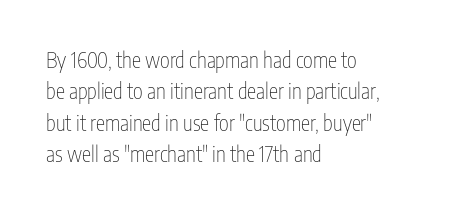
{"italic": "no", "bold": "no", "underline": "no", "align": "left", "line_spacing": "normal", "line_spacing_ratio": 1.49, "letter_spacing": "normal", "letter_spacing_em": 0.0, "glyph_px": 21}
